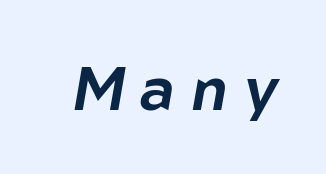
{"italic": "yes", "lean": "right", "slant_degrees": 10, "width": "normal", "stroke_contrast": "low", "x_height": "medium", "monospaced": "no", "underline": "no", "letter_spacing": "wide", "letter_spacing_em": 0.29, "glyph_px": 60}
